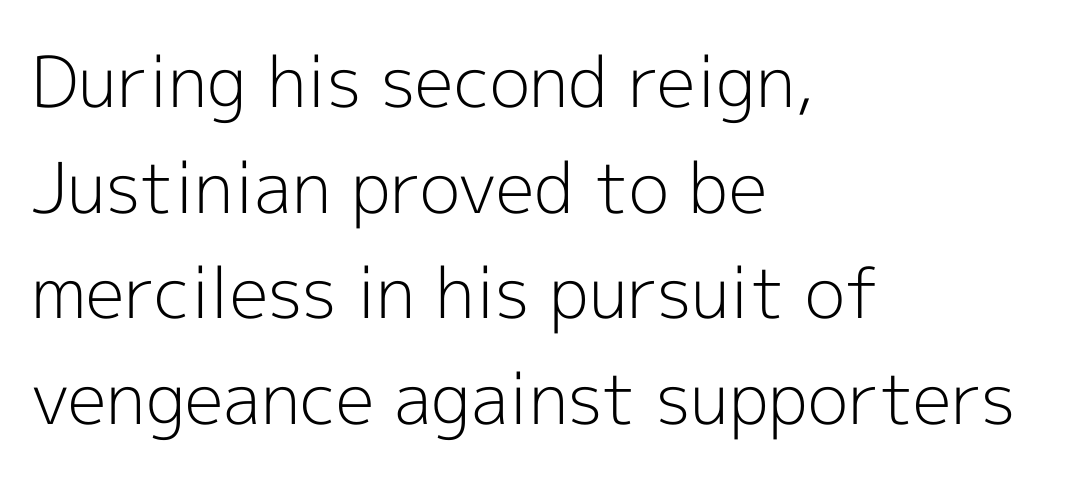
Leftover space on each line is placed entirely after the last word. Here the designer chose a conventional face with non-uniform glyph widths. Serifs: no, the terminals of the letterforms are clean. No word sits above an underline. Look at the tracking — it's just the regular setting, nothing added.
